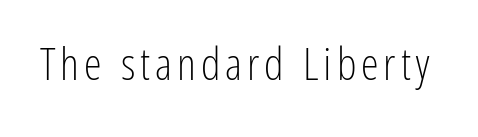
Q: Is the text bold? A: No.
Q: Is the text italic (slanted)? A: No, it is upright.
Q: Is the typeface a serif or a sans-serif typeface? A: Sans-serif.
Q: Is the text underlined? A: No.
Q: Width (condensed, normal, or wide)? A: Condensed.
Q: Stroke contrast? A: Low.
Q: x-height? A: Medium.
Q: Monospaced? A: No.
